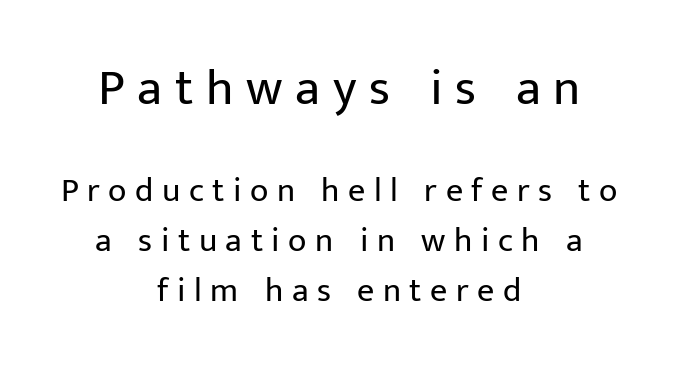
{"serif": "no", "italic": "no", "bold": "no", "weight": "regular", "width": "normal", "stroke_contrast": "low", "x_height": "medium", "monospaced": "no", "underline": "no", "align": "center", "line_spacing": "normal", "line_spacing_ratio": 1.47, "letter_spacing": "wide", "letter_spacing_em": 0.25, "larger_block": "first", "size_ratio": 1.5, "glyph_px": 51}
